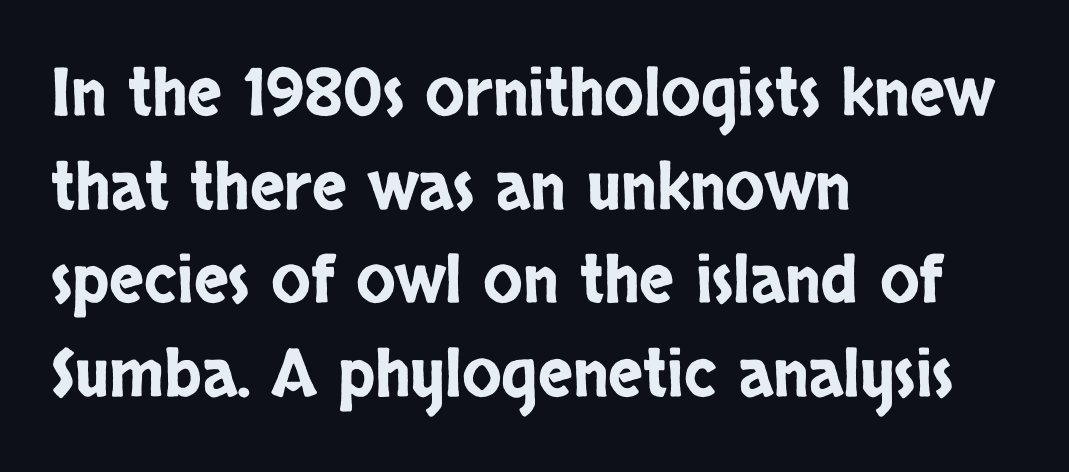
The image shows 65 px condensed sans-serif type, upright; set left-aligned, normal line spacing (1.44x), normal letter spacing, not underlined; low stroke contrast and a large x-height.
